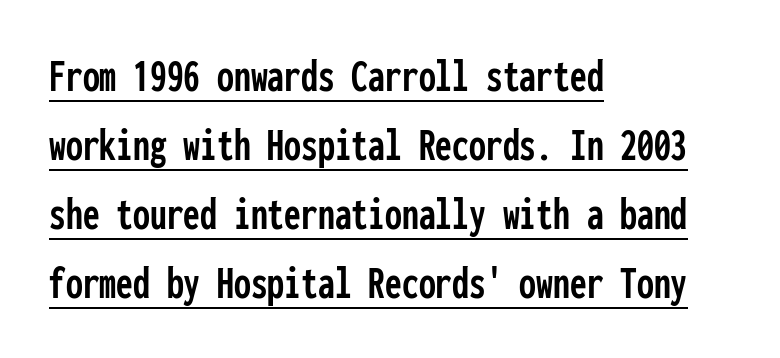
Q: Is the text italic (slanted)? A: No, it is upright.
Q: Is the typeface a serif or a sans-serif typeface? A: Sans-serif.
Q: Is the text underlined? A: Yes.
Q: How is the paragraph aligned? A: Left-aligned.
Q: Is the spacing between letters normal or unusually wide? A: Normal.
Q: Is the spacing between lines tight, normal or loose? A: Normal.
Q: Width (condensed, normal, or wide)? A: Condensed.
Q: Stroke contrast? A: Low.
Q: x-height? A: Medium.
Q: Monospaced? A: Yes.
